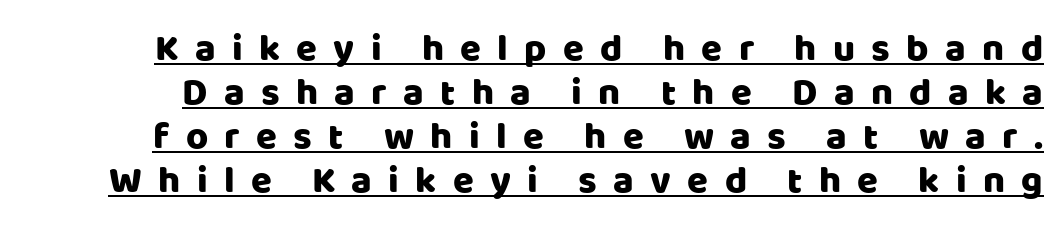
Check the space under the baseline: a stroke is drawn there. Grotesque or geometric, the face here clearly has no serifs. Think of a printed novel: that variable character pitch is what you see here. Substantial extra tracking has been applied to these lines. Unlike italic type, these characters show no tilt at all.
